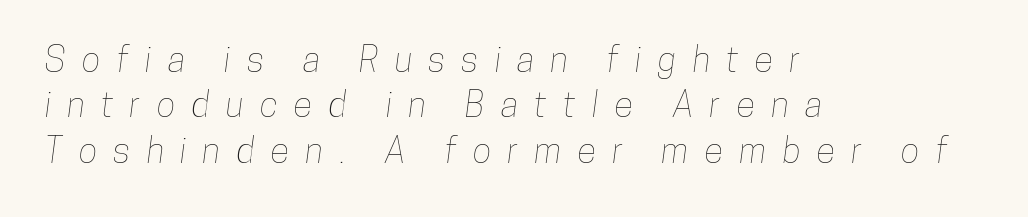
A typesetter would call this leading conventional body-copy spacing. Tracking here is generous; glyphs stand well apart from one another. This sample is left-justified, so line endings fall wherever the words run out. You could not count columns in this text — the font is proportionally spaced.
